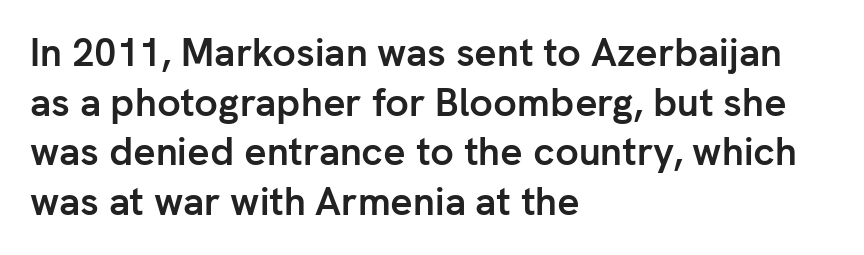
{"serif": "no", "italic": "no", "bold": "yes", "weight": "semibold", "width": "normal", "stroke_contrast": "low", "x_height": "medium", "monospaced": "no", "underline": "no", "align": "left", "line_spacing": "normal", "line_spacing_ratio": 1.27, "letter_spacing": "normal", "letter_spacing_em": 0.0, "glyph_px": 39}
